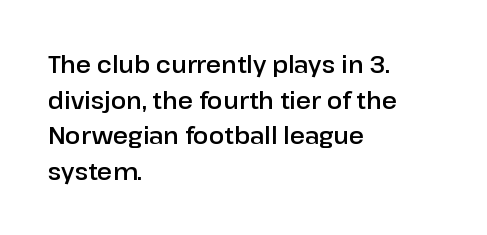
Every row of glyphs begins at an identical x-position on the left. The passage shown has conventional tracking throughout. A typesetter would mark this as roman, not italic. Letters rest on an invisible, unmarked baseline. In terms of leading, this rendering sits right in the middle.
